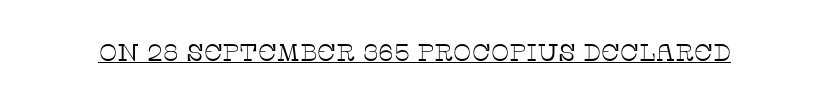
Q: Is the text bold? A: No.
Q: Is the text italic (slanted)? A: No, it is upright.
Q: Is the text underlined? A: Yes.
Q: Is the spacing between letters normal or unusually wide? A: Normal.
